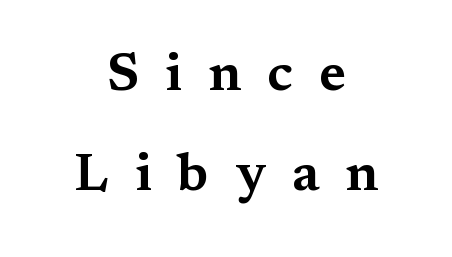
Italic: no, the glyphs are upright roman. Horizontally, the lines are justified to the midpoint only. To sum up the face: it has serifs. A clean baseline with only descenders dipping below it.
